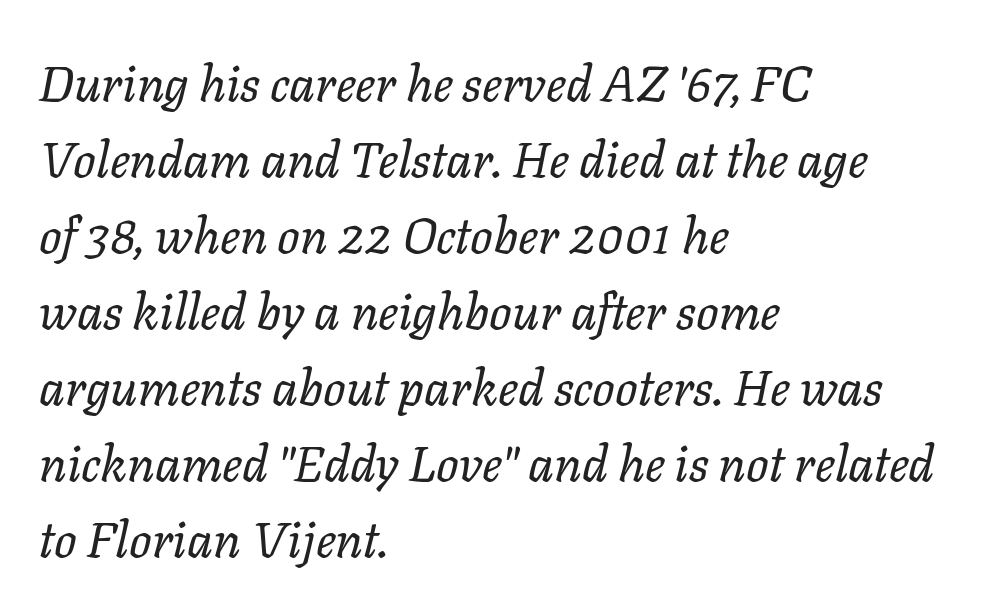
{"italic": "yes", "lean": "right", "slant_degrees": 11, "bold": "no", "weight": "regular", "width": "normal", "stroke_contrast": "low", "x_height": "medium", "monospaced": "no", "underline": "no", "align": "left", "line_spacing": "normal", "line_spacing_ratio": 1.52, "letter_spacing": "normal", "letter_spacing_em": 0.0, "glyph_px": 50}
